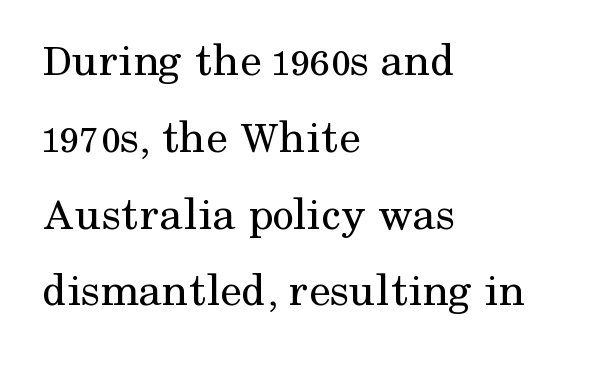
The image shows 48 px regular-weight serif type, upright; set left-aligned, normal line spacing (1.6x), normal letter spacing, not underlined; medium stroke contrast and a medium x-height.
